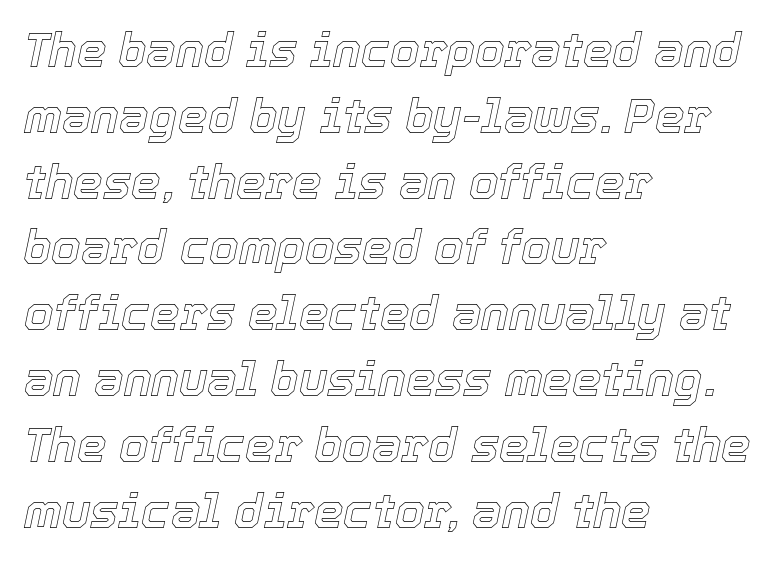
The image shows 47 px text type, italic (leaning right); set left-aligned, normal line spacing (1.4x), normal letter spacing, not underlined; a medium x-height.
